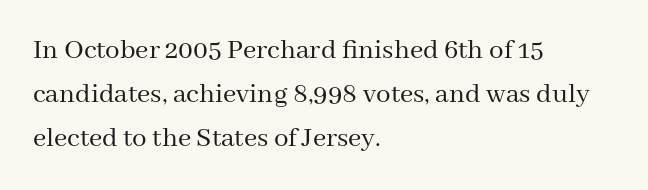
The image shows 29 px regular-weight serif type, upright; set left-aligned, normal line spacing (1.52x), normal letter spacing, not underlined; medium stroke contrast and a medium x-height.
